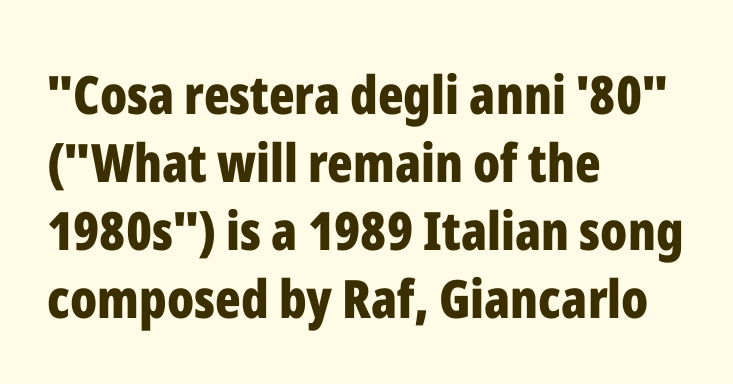
The image shows 53 px bold, condensed sans-serif type, upright; set left-aligned, normal line spacing (1.28x), normal letter spacing, not underlined; low stroke contrast and a medium x-height.
